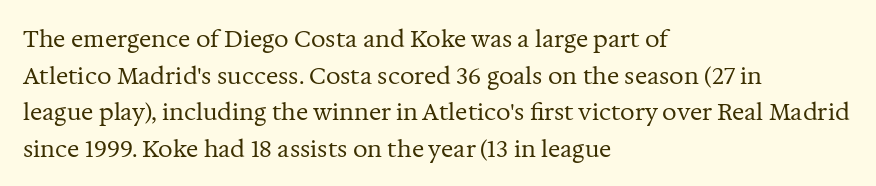
Notice how descenders clear the ascenders below comfortably — that's standard leading. Heft: none added — not bold. Posture: upright roman. The tracking reads as untouched default to a designer's eye. If you drew a ruler down the left edge, every line would touch it.
